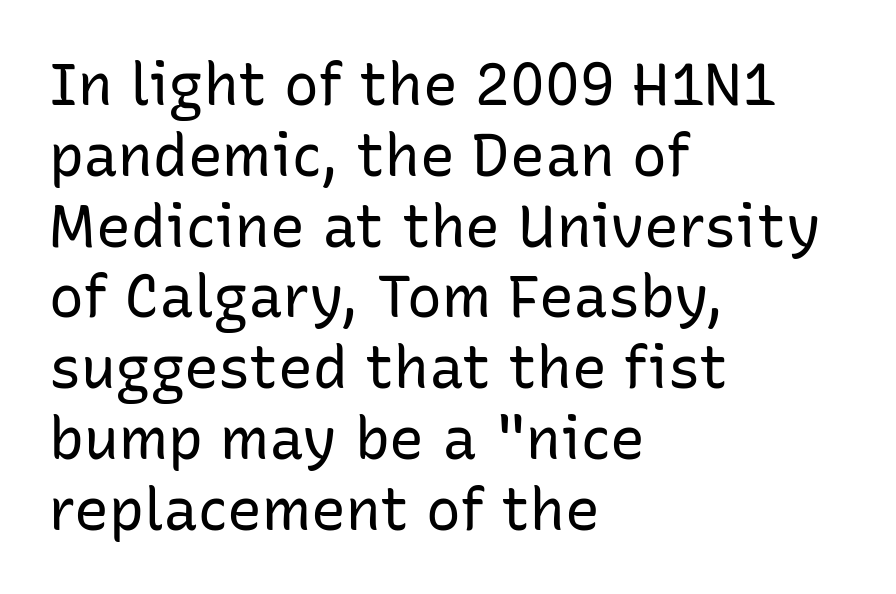
{"serif": "no", "italic": "no", "bold": "no", "weight": "regular", "width": "normal", "stroke_contrast": "low", "x_height": "medium", "monospaced": "no", "underline": "no", "align": "left", "line_spacing_ratio": 1.22, "letter_spacing": "normal", "letter_spacing_em": 0.0, "glyph_px": 58}
